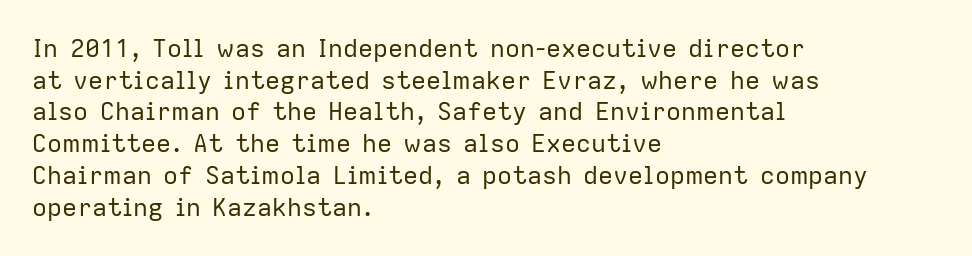
Q: Is the text bold? A: No.
Q: Is the text italic (slanted)? A: No, it is upright.
Q: Is the text underlined? A: No.
Q: How is the paragraph aligned? A: Left-aligned.
Q: Is the spacing between letters normal or unusually wide? A: Normal.
Q: Is the spacing between lines tight, normal or loose? A: Normal.
